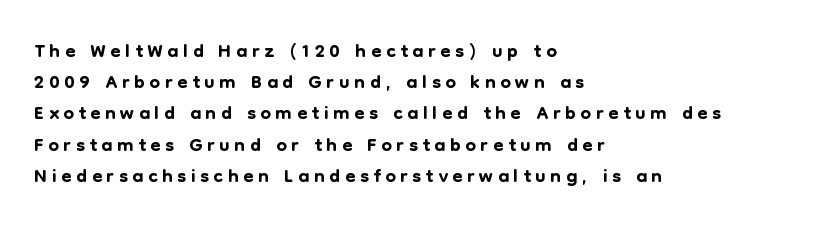
The image shows 30 px sans-serif type, upright; set left-aligned, tight line spacing (1.04x), not underlined; low stroke contrast and a medium x-height.
